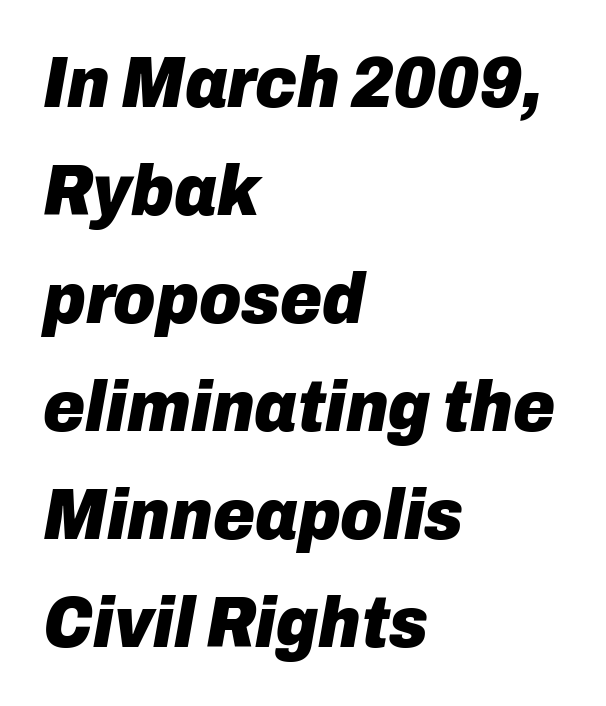
The image shows 72 px heavy type, italic (leaning right); set left-aligned, normal line spacing (1.5x), normal letter spacing, not underlined; low stroke contrast and a medium x-height.
